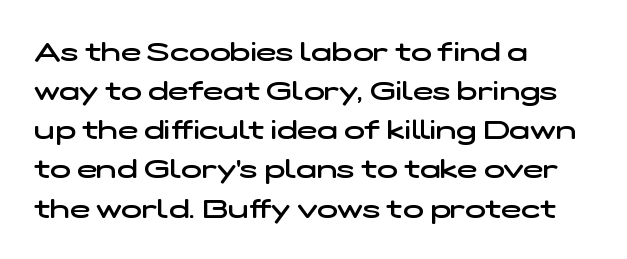
Q: Is the text bold? A: Semi-bold.
Q: Is the text underlined? A: No.
Q: How is the paragraph aligned? A: Left-aligned.
Q: Is the spacing between letters normal or unusually wide? A: Normal.
Q: Is the spacing between lines tight, normal or loose? A: Normal.
